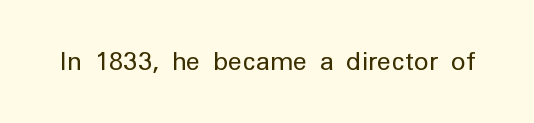
Q: Is the text bold? A: No.
Q: Is the text italic (slanted)? A: No, it is upright.
Q: Is the text underlined? A: No.
Q: Is the spacing between letters normal or unusually wide? A: Normal.
